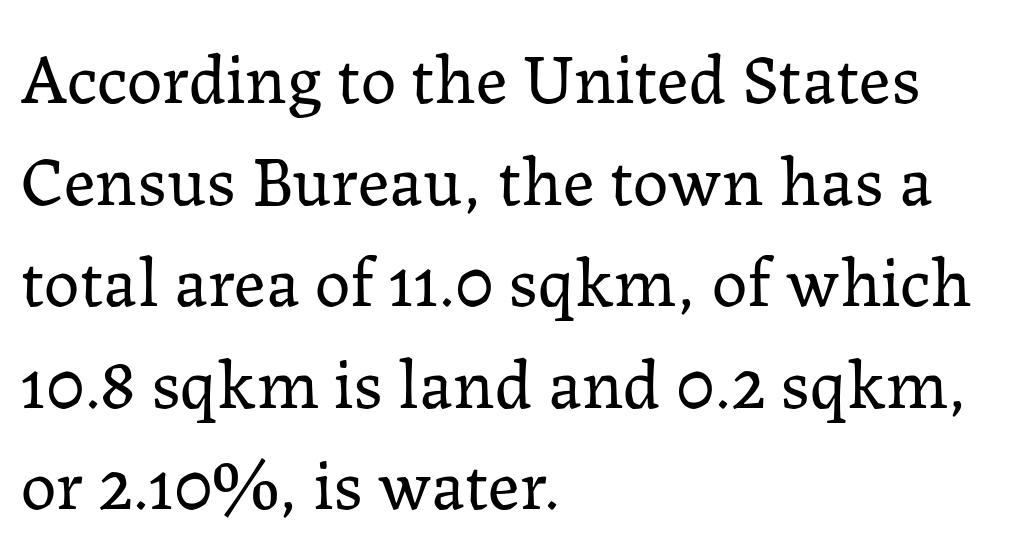
{"serif": "yes", "italic": "no", "bold": "no", "weight": "regular", "width": "normal", "stroke_contrast": "low", "x_height": "medium", "monospaced": "no", "underline": "no", "align": "left", "line_spacing": "normal", "line_spacing_ratio": 1.43, "letter_spacing": "normal", "letter_spacing_em": 0.0, "glyph_px": 71}
